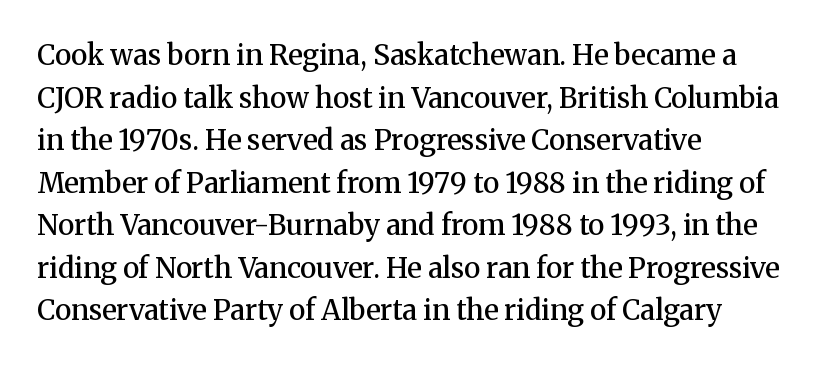
The image shows 28 px semibold serif type, upright; set left-aligned, normal line spacing (1.52x), normal letter spacing, not underlined; medium stroke contrast and a medium x-height.
